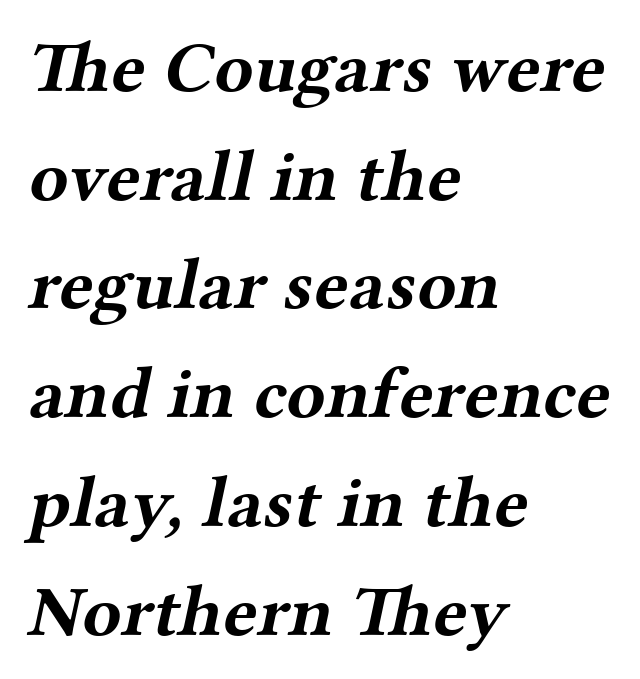
The image shows 72 px bold, wide serif type; set left-aligned, normal line spacing (1.51x), normal letter spacing, not underlined; medium stroke contrast and a medium x-height.
